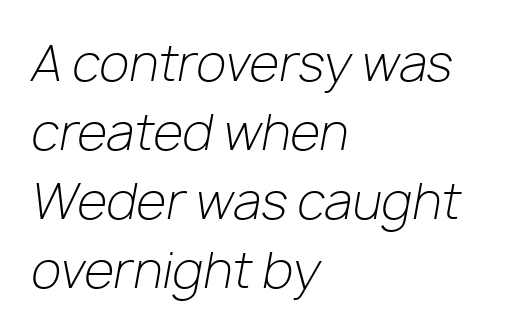
The horizontal fit of the characters is conventional and even. Stems here are at most as thick as an everyday book face. The specimen omits any rule beneath the text block's lines. Does the copy run flush right? No — it runs flush left.
